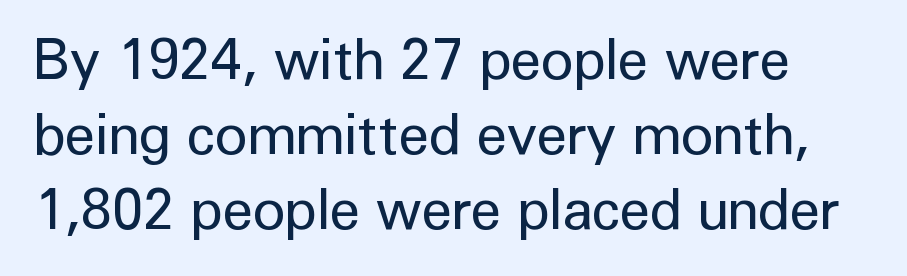
{"serif": "no", "italic": "no", "bold": "no", "weight": "regular", "width": "normal", "stroke_contrast": "low", "x_height": "medium", "monospaced": "no", "underline": "no", "line_spacing": "normal", "line_spacing_ratio": 1.34, "letter_spacing": "normal", "letter_spacing_em": 0.0, "glyph_px": 56}
